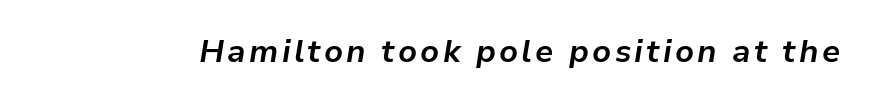
{"italic": "yes", "lean": "right", "slant_degrees": 9, "bold": "yes", "weight": "bold", "width": "normal", "stroke_contrast": "low", "x_height": "medium", "monospaced": "no", "underline": "no", "glyph_px": 32}
